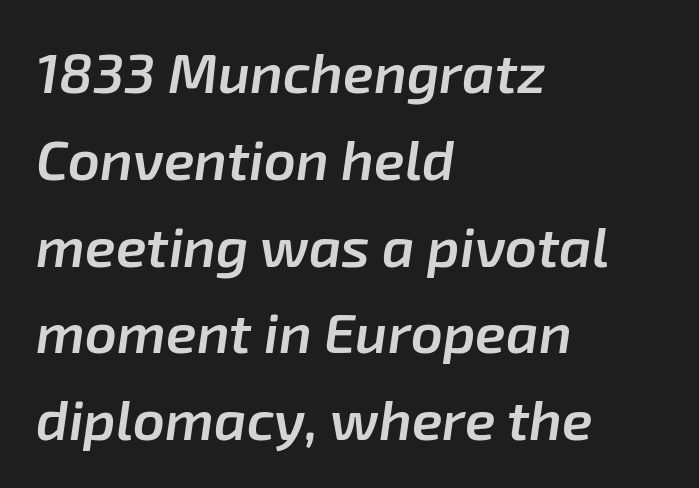
The image shows 56 px semibold type, italic (leaning right); set left-aligned, normal line spacing (1.55x), normal letter spacing, not underlined; low stroke contrast and a medium x-height.
